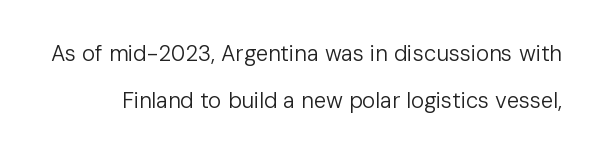
Q: Is the text bold? A: No.
Q: Is the text italic (slanted)? A: No, it is upright.
Q: Is the text underlined? A: No.
Q: Is the spacing between letters normal or unusually wide? A: Normal.
Q: Is the spacing between lines tight, normal or loose? A: Loose.
